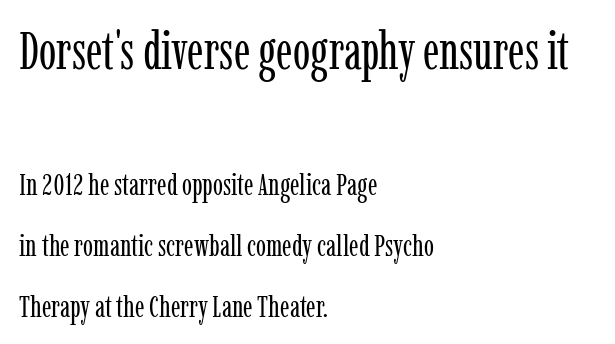
The image shows 52 px regular-weight, condensed serif type, upright; set left-aligned, loose line spacing (2.03x), normal letter spacing, not underlined; the first (top) block is 1.73x larger; low stroke contrast and a medium x-height.
